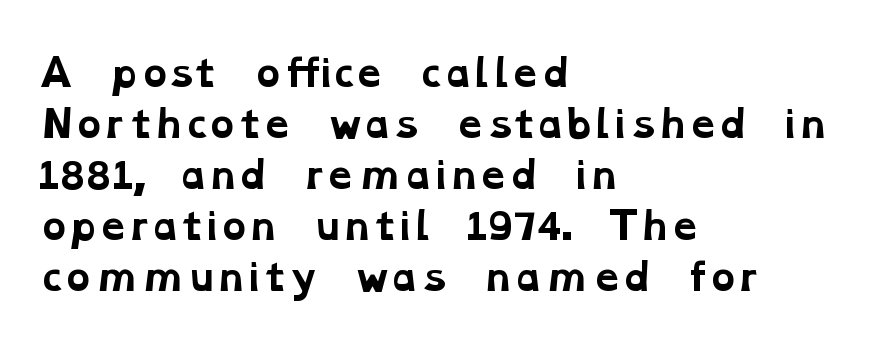
Q: Is the text bold? A: Yes.
Q: Is the typeface a serif or a sans-serif typeface? A: Serif.
Q: Is the text underlined? A: No.
Q: How is the paragraph aligned? A: Left-aligned.
Q: Is the spacing between letters normal or unusually wide? A: Normal.
Q: Is the spacing between lines tight, normal or loose? A: Normal.
Q: Width (condensed, normal, or wide)? A: Wide.
Q: Stroke contrast? A: Low.
Q: x-height? A: Medium.
Q: Monospaced? A: No.
